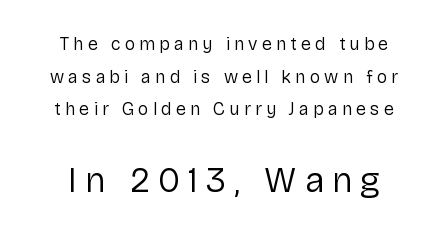
{"serif": "no", "italic": "no", "bold": "no", "weight": "regular", "width": "normal", "stroke_contrast": "low", "x_height": "medium", "monospaced": "no", "underline": "no", "line_spacing_ratio": 1.81, "letter_spacing": "wide", "letter_spacing_em": 0.23, "larger_block": "second", "size_ratio": 1.94, "glyph_px": 35}
